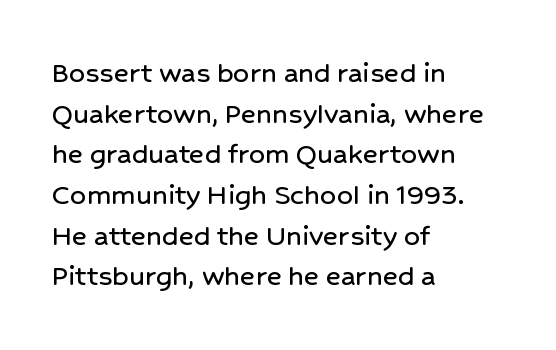
{"serif": "no", "italic": "no", "width": "normal", "stroke_contrast": "low", "x_height": "medium", "monospaced": "no", "underline": "no", "align": "left", "line_spacing": "normal", "line_spacing_ratio": 1.27, "letter_spacing": "normal", "letter_spacing_em": 0.0, "glyph_px": 32}
